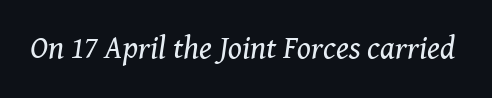
The image shows 32 px regular-weight serif type, italic (leaning right); set normal letter spacing, not underlined; medium stroke contrast and a medium x-height.
